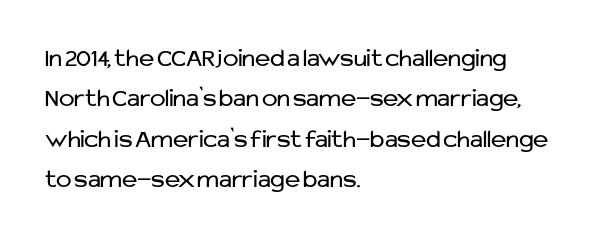
The image shows 26 px text type, upright; set left-aligned, normal line spacing (1.55x), normal letter spacing, not underlined.
